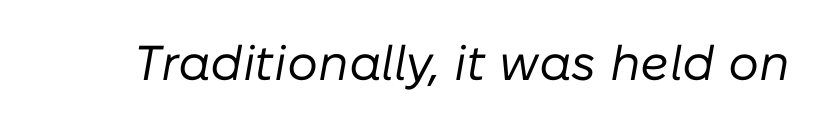
{"italic": "yes", "lean": "right", "slant_degrees": 10, "bold": "no", "weight": "regular", "width": "normal", "stroke_contrast": "low", "x_height": "medium", "monospaced": "no", "underline": "no", "letter_spacing": "normal", "letter_spacing_em": 0.0, "glyph_px": 49}
